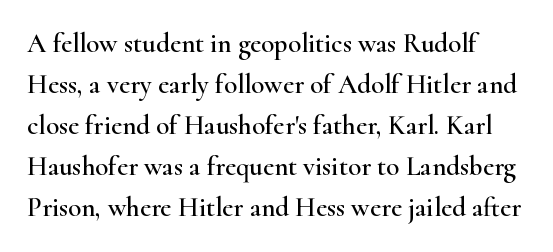
The rendering keeps characters at their native spacing. The lines sit at an ordinary, default distance from one another. The space directly below the letters is spotless. The typography opts for an upright posture over an oblique one.
